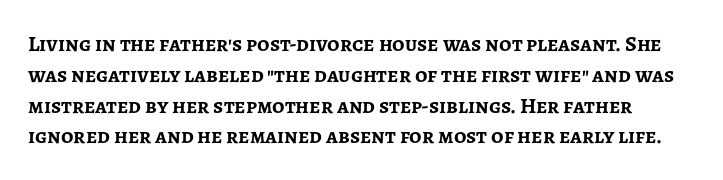
Q: Is the text bold? A: Yes.
Q: Is the text italic (slanted)? A: No, it is upright.
Q: Is the text underlined? A: No.
Q: Is the spacing between letters normal or unusually wide? A: Normal.
Q: Is the spacing between lines tight, normal or loose? A: Normal.
